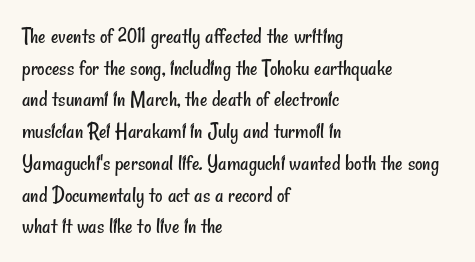
{"bold": "no", "underline": "no", "align": "left", "line_spacing": "normal", "line_spacing_ratio": 1.38, "letter_spacing": "normal", "letter_spacing_em": 0.0, "glyph_px": 23}
